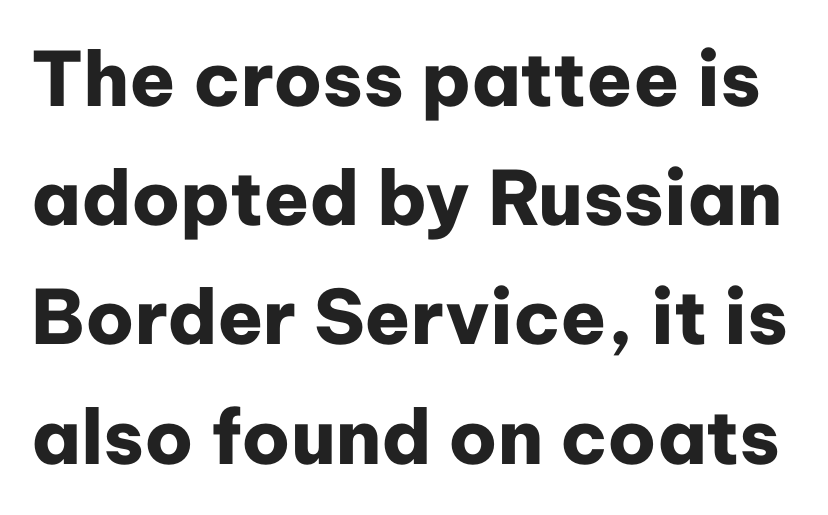
Q: Is the text bold? A: Yes.
Q: Is the text italic (slanted)? A: No, it is upright.
Q: Is the typeface a serif or a sans-serif typeface? A: Sans-serif.
Q: Is the text underlined? A: No.
Q: Is the spacing between letters normal or unusually wide? A: Normal.
Q: Is the spacing between lines tight, normal or loose? A: Normal.
Q: Width (condensed, normal, or wide)? A: Normal.
Q: Stroke contrast? A: Low.
Q: x-height? A: Medium.
Q: Monospaced? A: No.
